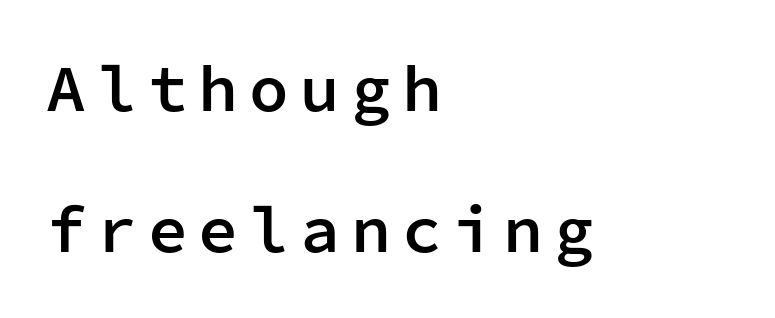
Q: Is the text bold? A: Semi-bold.
Q: Is the text italic (slanted)? A: No, it is upright.
Q: Is the typeface a serif or a sans-serif typeface? A: Sans-serif.
Q: Is the text underlined? A: No.
Q: How is the paragraph aligned? A: Left-aligned.
Q: Is the spacing between lines tight, normal or loose? A: Loose.
Q: Width (condensed, normal, or wide)? A: Normal.
Q: Stroke contrast? A: Low.
Q: x-height? A: Medium.
Q: Monospaced? A: Yes.
